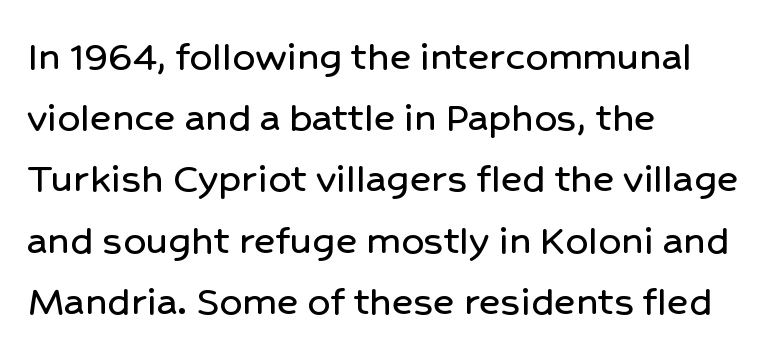
The image shows 45 px sans-serif type, upright; set left-aligned, normal line spacing (1.36x), normal letter spacing, not underlined; low stroke contrast and a medium x-height.
